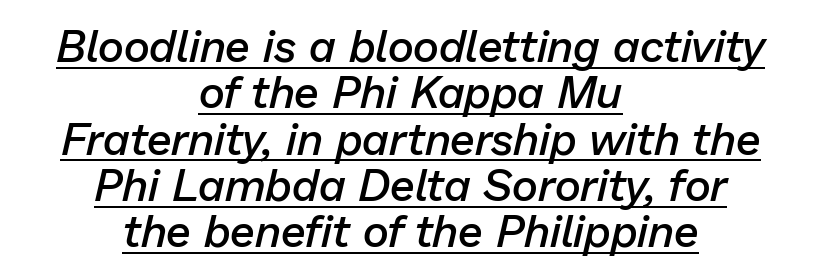
Q: Is the text bold? A: Semi-bold.
Q: Is the text italic (slanted)? A: Yes, it leans right by about 13 degrees.
Q: Is the text underlined? A: Yes.
Q: How is the paragraph aligned? A: Centered.
Q: Is the spacing between letters normal or unusually wide? A: Normal.
Q: Is the spacing between lines tight, normal or loose? A: Tight.
Q: Width (condensed, normal, or wide)? A: Normal.
Q: Stroke contrast? A: Low.
Q: x-height? A: Medium.
Q: Monospaced? A: No.
